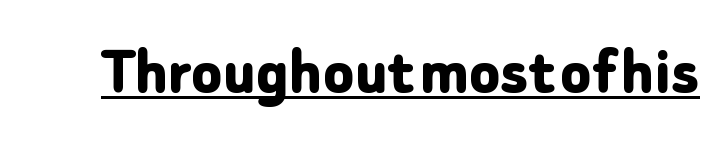
The image shows 71 px bold sans-serif type, upright; set normal letter spacing, underlined; low stroke contrast and a medium x-height.
